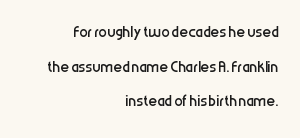
Q: Is the text bold? A: No.
Q: Is the text italic (slanted)? A: No, it is upright.
Q: Is the text underlined? A: No.
Q: How is the paragraph aligned? A: Right-aligned.
Q: Is the spacing between letters normal or unusually wide? A: Normal.
Q: Is the spacing between lines tight, normal or loose? A: Normal.
